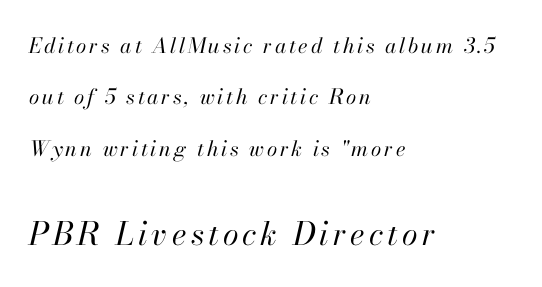
Check under the words: just untouched page. Horizontal alignment here is leftward, the default for most running prose. Here the designer chose a conventional face with non-uniform glyph widths. Of the two passages, the one underneath uses the larger point size. The space between consecutive lines is lavish. Unbolded letterforms with no extra heft.
